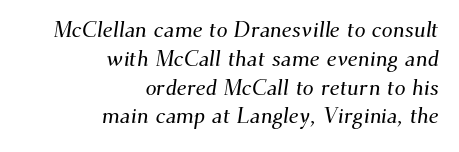
Q: Is the text underlined? A: No.
Q: How is the paragraph aligned? A: Right-aligned.
Q: Is the spacing between letters normal or unusually wide? A: Normal.
Q: Is the spacing between lines tight, normal or loose? A: Normal.
